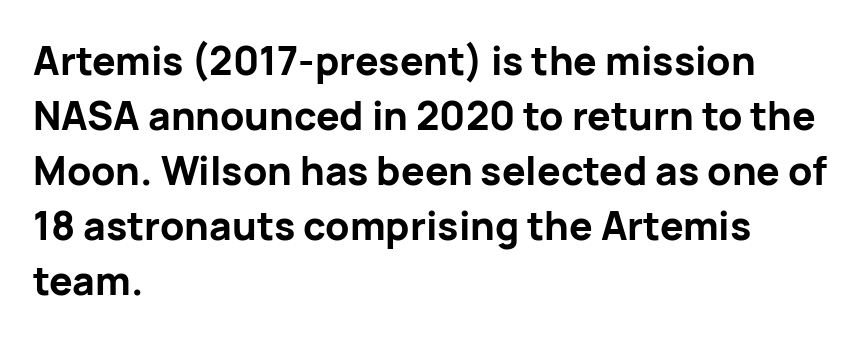
{"serif": "no", "italic": "no", "bold": "yes", "weight": "bold", "width": "normal", "stroke_contrast": "low", "x_height": "medium", "monospaced": "no", "underline": "no", "align": "left", "line_spacing": "normal", "line_spacing_ratio": 1.41, "letter_spacing": "normal", "letter_spacing_em": 0.0, "glyph_px": 39}
